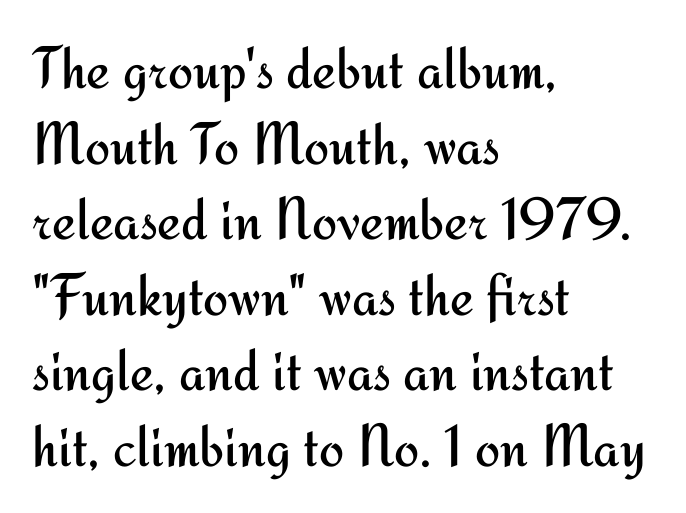
Ink coverage per letter is moderate at most. Vertical spacing — default. The space directly below the letters is spotless. The font family rendered here belongs to the sans-serif group. If you drew a line through each stem, it would be perfectly vertical. The ragged edge is on the right, which tells us the setting is flush left.
